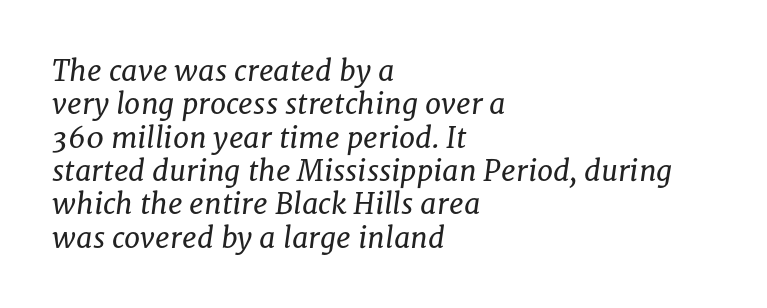
{"serif": "yes", "italic": "yes", "lean": "right", "slant_degrees": 8, "bold": "no", "weight": "regular", "width": "normal", "stroke_contrast": "low", "x_height": "medium", "monospaced": "no", "underline": "no", "align": "left", "line_spacing": "tight", "line_spacing_ratio": 1.15, "letter_spacing": "normal", "letter_spacing_em": 0.0, "glyph_px": 29}
